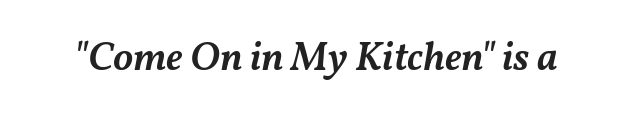
The image shows 40 px semibold type, italic (leaning right); set normal letter spacing, not underlined; medium stroke contrast and a medium x-height.
